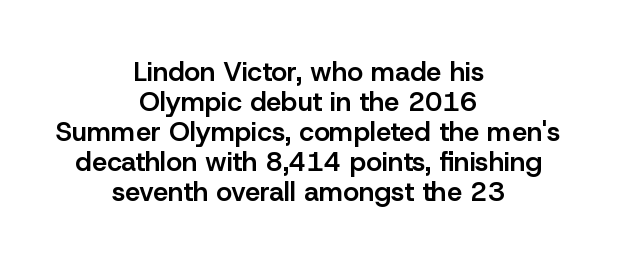
The image shows 27 px text type, upright; set centered, tight line spacing (1.11x), normal letter spacing, not underlined.
